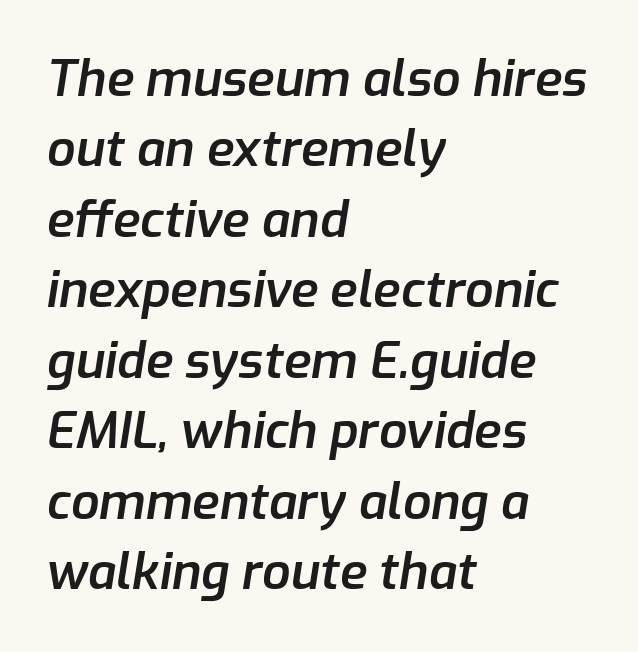
Q: Is the text bold? A: Semi-bold.
Q: Is the text italic (slanted)? A: Yes, it leans right by about 9 degrees.
Q: Is the text underlined? A: No.
Q: How is the paragraph aligned? A: Left-aligned.
Q: Is the spacing between letters normal or unusually wide? A: Normal.
Q: Is the spacing between lines tight, normal or loose? A: Normal.
Q: Width (condensed, normal, or wide)? A: Normal.
Q: Stroke contrast? A: Low.
Q: x-height? A: Medium.
Q: Monospaced? A: No.
